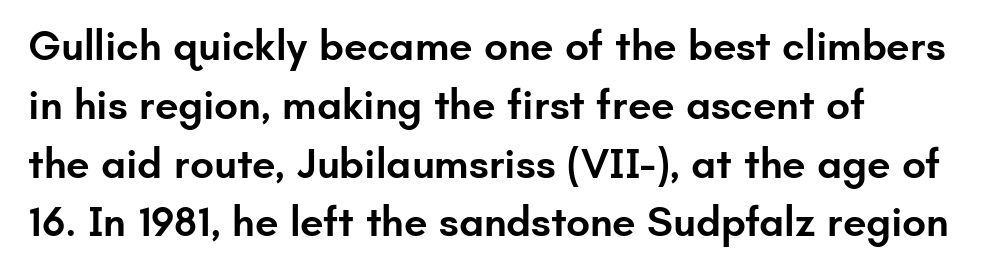
{"serif": "no", "italic": "no", "bold": "semi", "weight": "semibold", "width": "normal", "stroke_contrast": "low", "x_height": "small", "monospaced": "no", "underline": "no", "line_spacing": "normal", "line_spacing_ratio": 1.4, "letter_spacing": "normal", "letter_spacing_em": 0.0, "glyph_px": 42}
